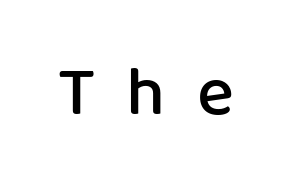
Q: Is the text bold? A: Semi-bold.
Q: Is the text italic (slanted)? A: No, it is upright.
Q: Is the typeface a serif or a sans-serif typeface? A: Sans-serif.
Q: Is the text underlined? A: No.
Q: Is the spacing between letters normal or unusually wide? A: Unusually wide.
Q: Width (condensed, normal, or wide)? A: Normal.
Q: Stroke contrast? A: Low.
Q: x-height? A: Medium.
Q: Monospaced? A: No.
